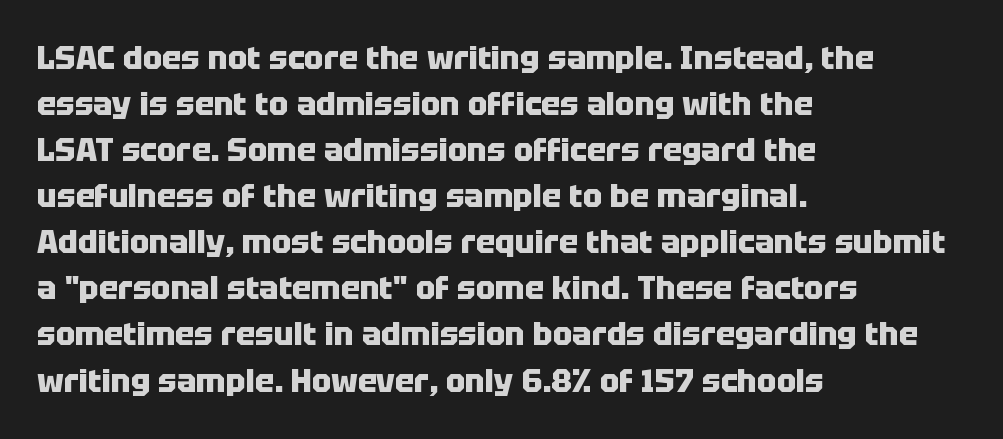
Q: Is the text bold? A: Yes.
Q: Is the text italic (slanted)? A: No, it is upright.
Q: Is the typeface a serif or a sans-serif typeface? A: Sans-serif.
Q: Is the text underlined? A: No.
Q: How is the paragraph aligned? A: Left-aligned.
Q: Is the spacing between letters normal or unusually wide? A: Normal.
Q: Is the spacing between lines tight, normal or loose? A: Normal.
Q: Width (condensed, normal, or wide)? A: Normal.
Q: Stroke contrast? A: Low.
Q: x-height? A: Large.
Q: Monospaced? A: No.
